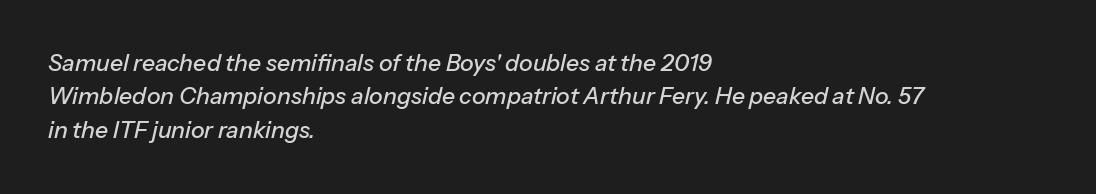
{"italic": "yes", "lean": "right", "slant_degrees": 13, "underline": "no", "align": "left", "line_spacing": "normal", "line_spacing_ratio": 1.45, "letter_spacing": "normal", "letter_spacing_em": 0.0, "glyph_px": 23}
